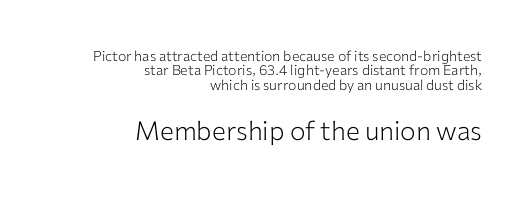
The image shows 26 px text type, upright; set right-aligned, tight line spacing (1.03x), normal letter spacing, not underlined; the second (bottom) block is 1.86x larger.
